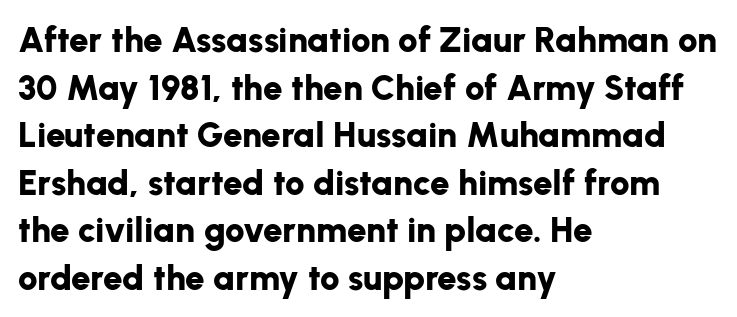
Anything drawn beneath the words? Only blank space. What stands out about the letter spacing? Nothing — it is the standard amount. Posture: vertical. Looks like regular typesetting: each glyph gets only the width it needs. How would I describe the line gaps? Plain and ordinary. A sans-serif font was chosen for this passage.
